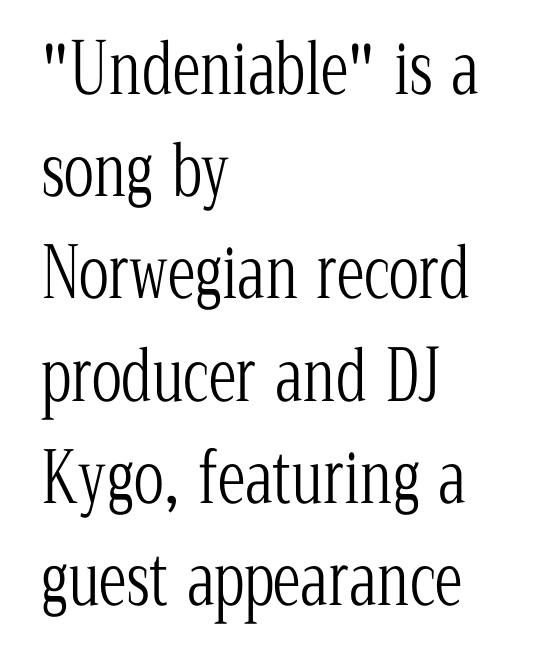
Q: Is the text bold? A: No.
Q: Is the text italic (slanted)? A: No, it is upright.
Q: Is the typeface a serif or a sans-serif typeface? A: Serif.
Q: Is the text underlined? A: No.
Q: How is the paragraph aligned? A: Left-aligned.
Q: Is the spacing between letters normal or unusually wide? A: Normal.
Q: Is the spacing between lines tight, normal or loose? A: Normal.
Q: Width (condensed, normal, or wide)? A: Condensed.
Q: Stroke contrast? A: Low.
Q: x-height? A: Medium.
Q: Monospaced? A: No.
